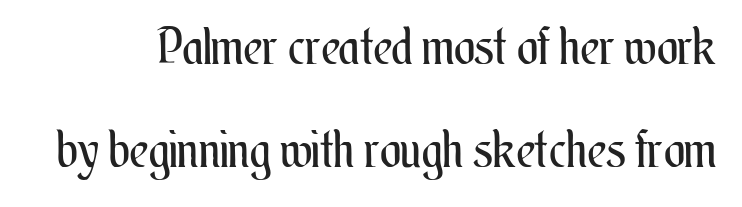
{"italic": "no", "bold": "no", "weight": "regular", "width": "condensed", "stroke_contrast": "medium", "x_height": "small", "monospaced": "no", "underline": "no", "line_spacing": "loose", "line_spacing_ratio": 2.07, "letter_spacing": "normal", "letter_spacing_em": 0.0, "glyph_px": 50}
